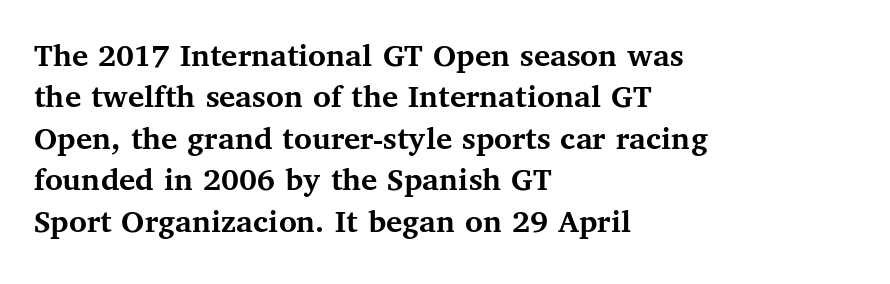
{"serif": "yes", "italic": "no", "bold": "yes", "weight": "semibold", "width": "normal", "stroke_contrast": "medium", "x_height": "medium", "monospaced": "no", "underline": "no", "align": "left", "line_spacing_ratio": 1.22, "letter_spacing": "normal", "letter_spacing_em": 0.0, "glyph_px": 34}
